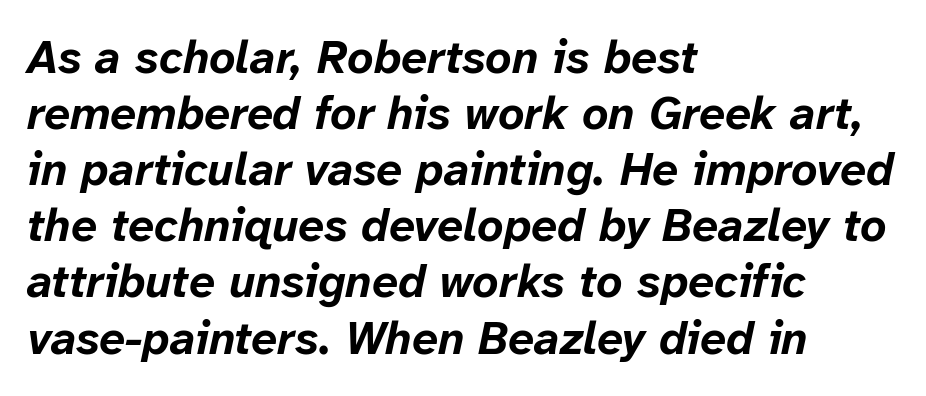
Q: Is the text bold? A: Yes.
Q: Is the text italic (slanted)? A: Yes, it leans right by about 12 degrees.
Q: Is the text underlined? A: No.
Q: How is the paragraph aligned? A: Left-aligned.
Q: Is the spacing between letters normal or unusually wide? A: Normal.
Q: Width (condensed, normal, or wide)? A: Normal.
Q: Stroke contrast? A: Low.
Q: x-height? A: Medium.
Q: Monospaced? A: No.
